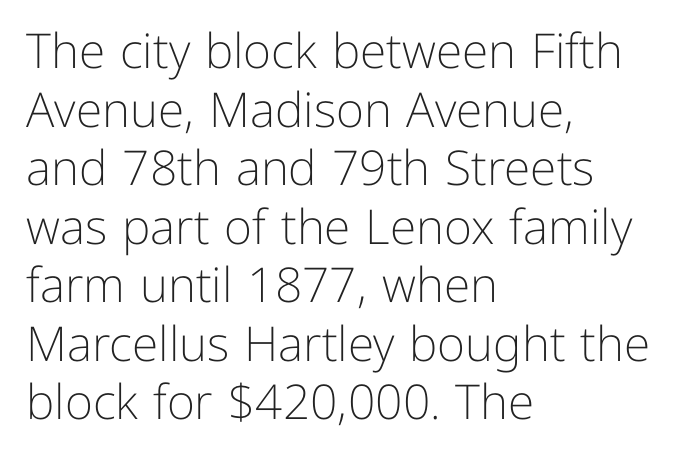
Short note: letters normally spaced. The passage shown is not bold in any degree. Looks like regular typesetting: each glyph gets only the width it needs. A typesetter would label this face a sans.
